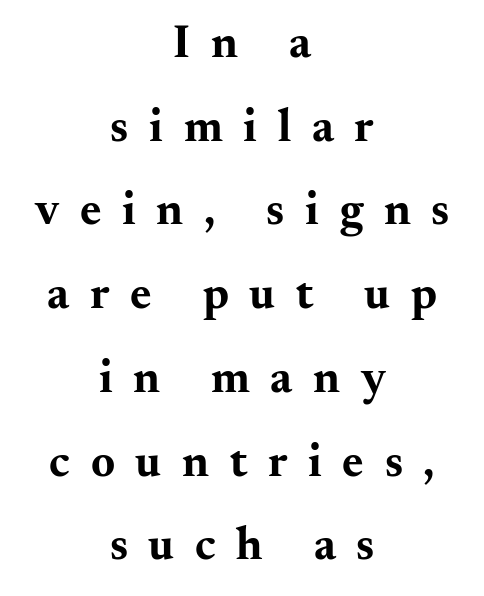
The image shows 46 px bold, wide serif type, upright; set centered, line spacing 1.82x, unusually wide letter spacing (+0.45 em), not underlined; medium stroke contrast and a small x-height.
